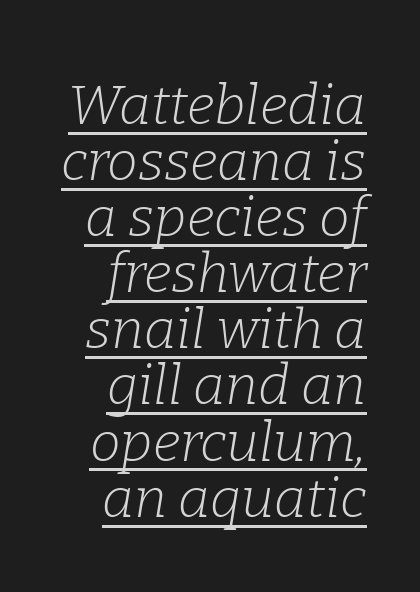
The image shows 55 px light serif type, italic (leaning right); set right-aligned, tight line spacing (1.02x), normal letter spacing, underlined; low stroke contrast and a medium x-height.
